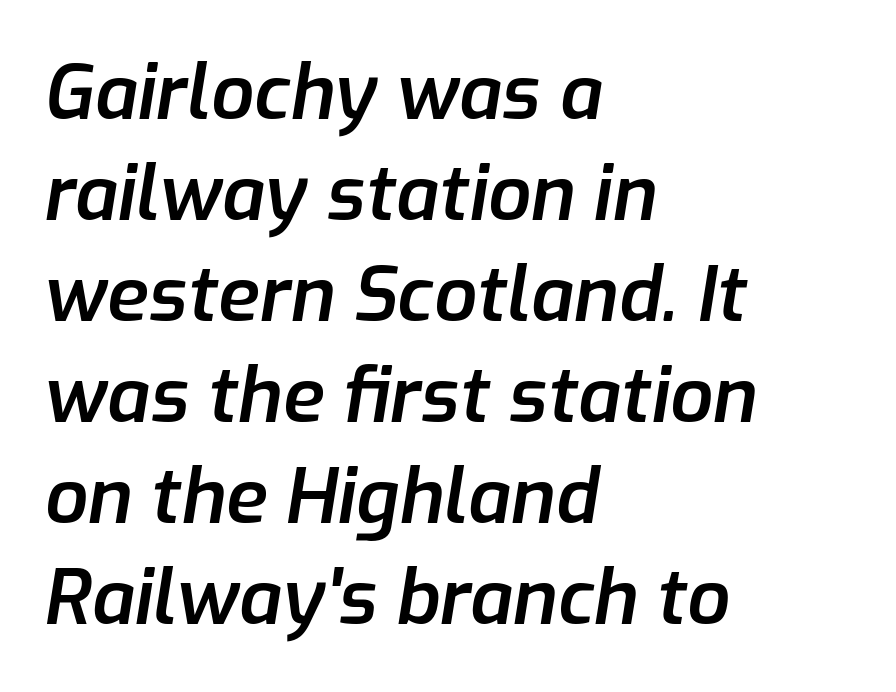
{"italic": "yes", "lean": "right", "slant_degrees": 9, "bold": "semi", "weight": "semibold", "width": "normal", "stroke_contrast": "low", "x_height": "medium", "monospaced": "no", "underline": "no", "align": "left", "line_spacing": "normal", "line_spacing_ratio": 1.33, "letter_spacing": "normal", "letter_spacing_em": 0.0, "glyph_px": 76}
